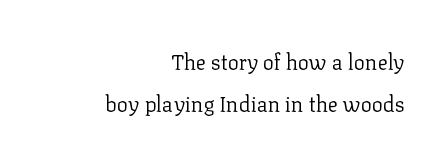
Line endings align vertically; line beginnings do not. The gap between lines stays unmarked. On a weight scale, this lands at 450 or below. This is the regular roman posture of the typeface.
